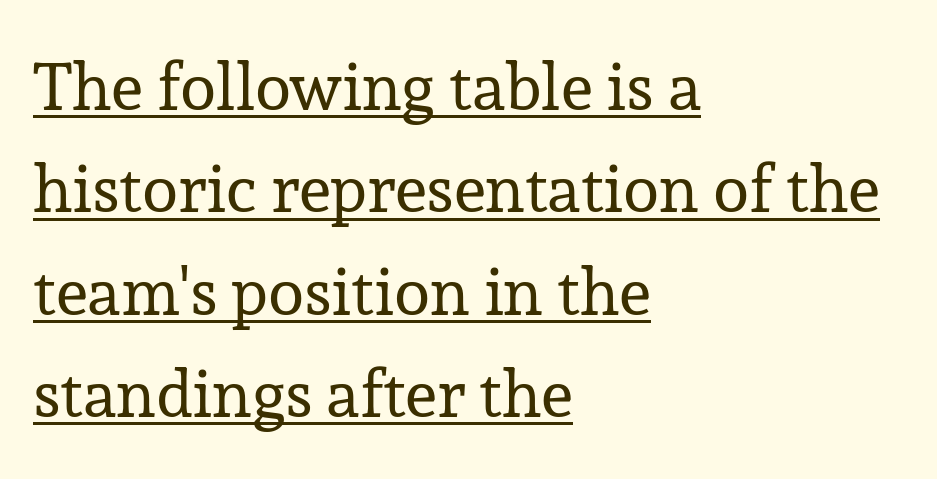
{"serif": "yes", "italic": "no", "bold": "no", "weight": "regular", "width": "normal", "stroke_contrast": "low", "x_height": "medium", "monospaced": "no", "underline": "yes", "align": "left", "line_spacing": "normal", "line_spacing_ratio": 1.55, "letter_spacing": "normal", "letter_spacing_em": 0.0, "glyph_px": 66}
